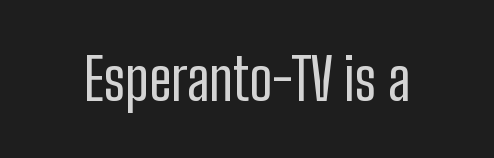
Q: Is the text bold? A: No.
Q: Is the text italic (slanted)? A: No, it is upright.
Q: Is the typeface a serif or a sans-serif typeface? A: Sans-serif.
Q: Is the text underlined? A: No.
Q: Is the spacing between letters normal or unusually wide? A: Normal.
Q: Width (condensed, normal, or wide)? A: Condensed.
Q: Stroke contrast? A: Low.
Q: x-height? A: Medium.
Q: Monospaced? A: No.
